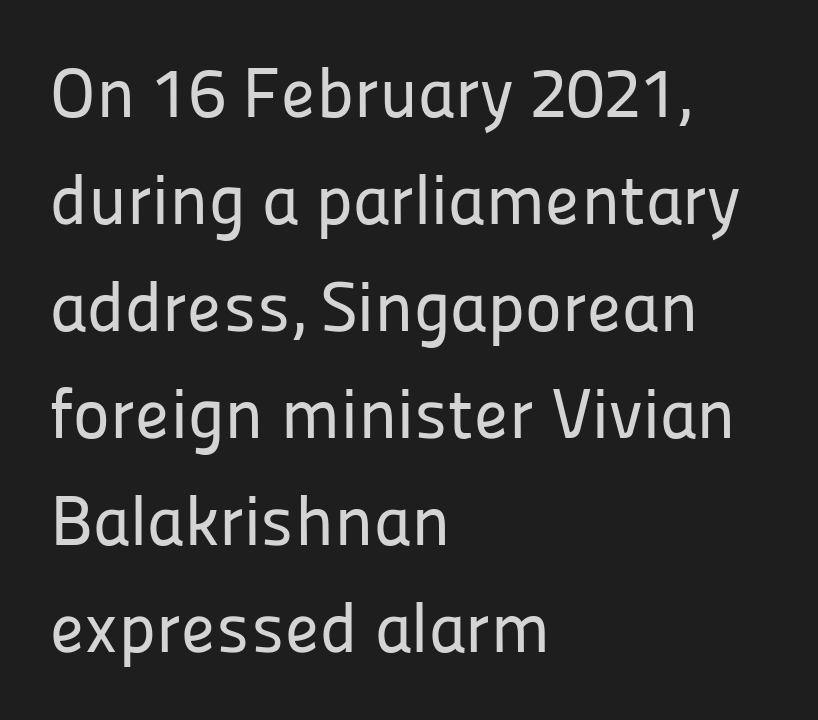
The image shows 70 px sans-serif type, upright; set left-aligned, normal line spacing (1.53x), normal letter spacing, not underlined; low stroke contrast and a medium x-height.
